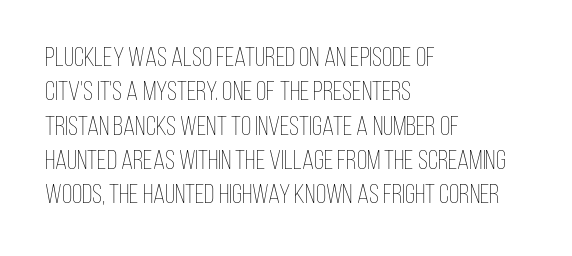
{"italic": "no", "bold": "no", "underline": "no", "align": "left", "line_spacing": "normal", "line_spacing_ratio": 1.27, "letter_spacing": "normal", "letter_spacing_em": 0.0, "glyph_px": 27}
